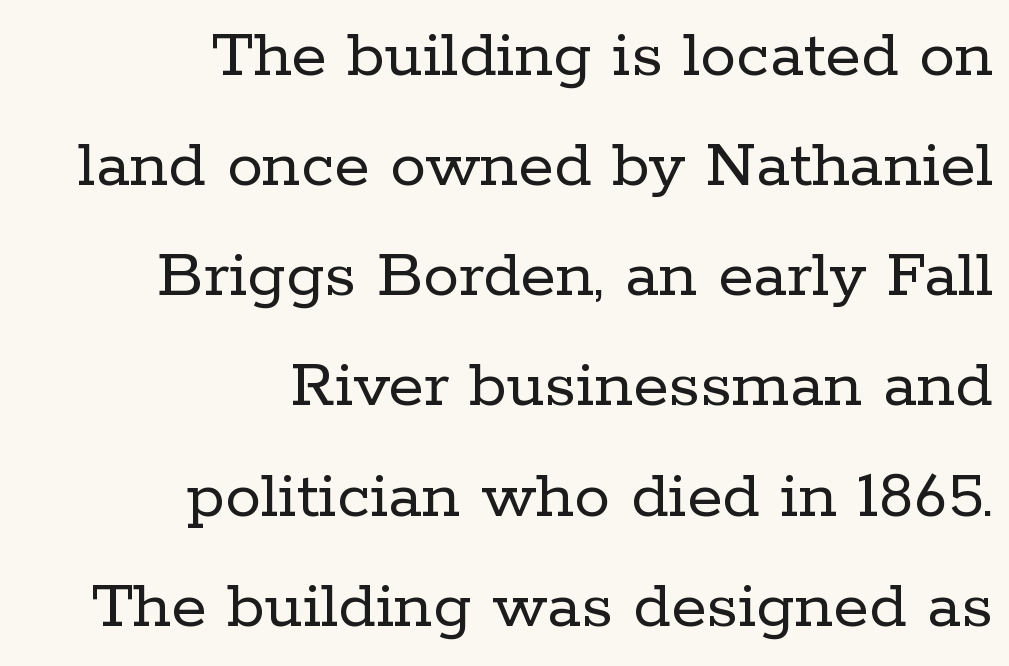
The image shows 72 px regular-weight serif type, upright; set right-aligned, normal line spacing (1.53x), normal letter spacing, not underlined; low stroke contrast and a medium x-height.
